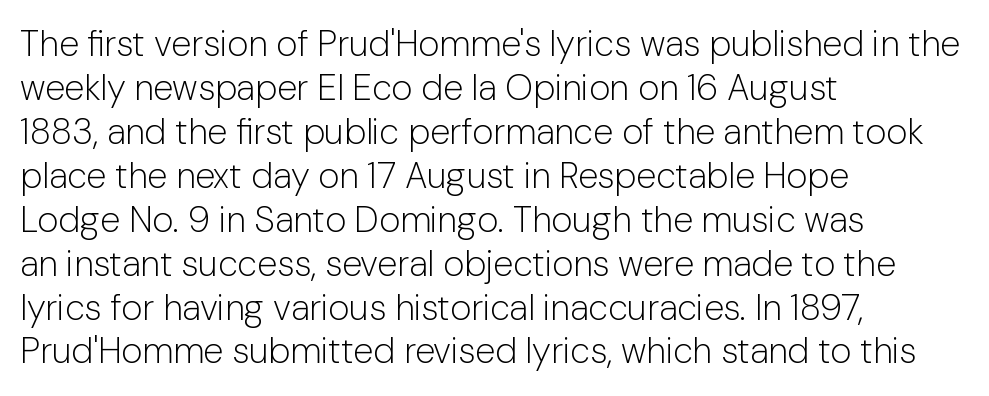
Q: Is the text bold? A: No.
Q: Is the text italic (slanted)? A: No, it is upright.
Q: Is the typeface a serif or a sans-serif typeface? A: Sans-serif.
Q: Is the text underlined? A: No.
Q: How is the paragraph aligned? A: Left-aligned.
Q: Is the spacing between letters normal or unusually wide? A: Normal.
Q: Width (condensed, normal, or wide)? A: Normal.
Q: Stroke contrast? A: Low.
Q: x-height? A: Medium.
Q: Monospaced? A: No.
